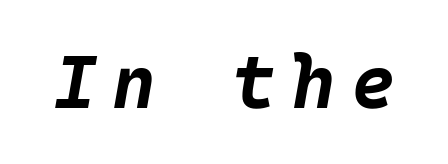
Tracking here is generous; glyphs stand well apart from one another. A dark, heavy texture on the line: the type is bold. Underline: absent. Designer's note — italics engaged.
